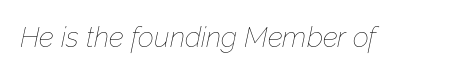
The image shows 28 px thin type, italic (leaning right); set normal letter spacing, not underlined; low stroke contrast and a medium x-height.
